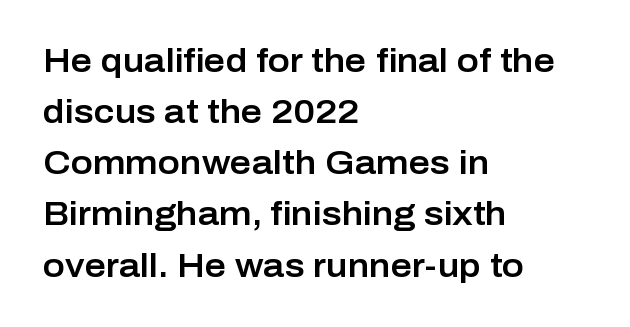
The image shows 33 px sans-serif type, upright; set left-aligned, normal line spacing (1.55x), normal letter spacing, not underlined; low stroke contrast and a medium x-height.
